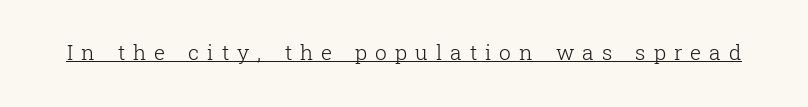
Q: Is the text bold? A: No.
Q: Is the text italic (slanted)? A: No, it is upright.
Q: Is the text underlined? A: Yes.
Q: Is the spacing between letters normal or unusually wide? A: Unusually wide.
